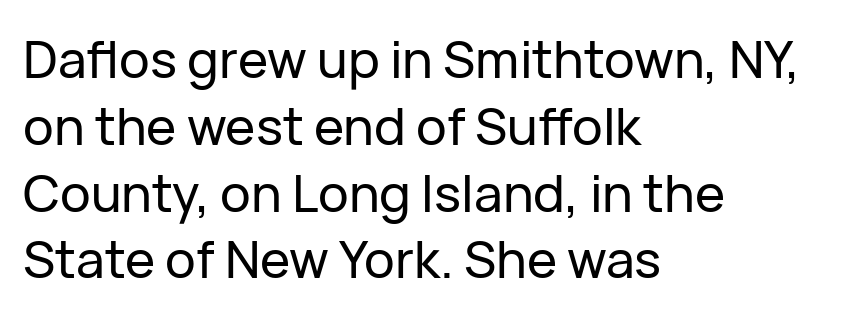
The image shows 51 px sans-serif type, upright; set left-aligned, normal line spacing (1.31x), normal letter spacing, not underlined; low stroke contrast and a medium x-height.
